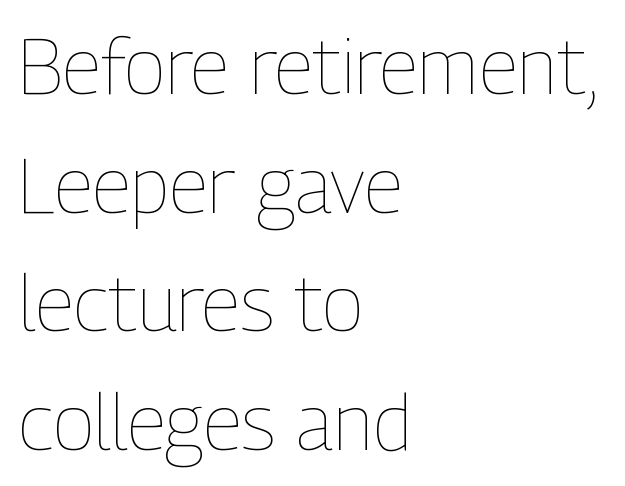
The lines are quadded left. No heavy texture on the line: the type isn't bold. Caption: standard tracking, unaltered. Any mark beneath the type? The region is blank. This sample uses an upright cut, with every glyph sitting square on the baseline.
